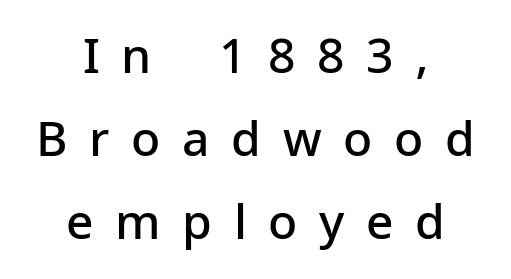
The image shows 48 px semibold sans-serif type, upright; set centered, line spacing 1.73x, unusually wide letter spacing (+0.45 em), not underlined; low stroke contrast and a medium x-height.
